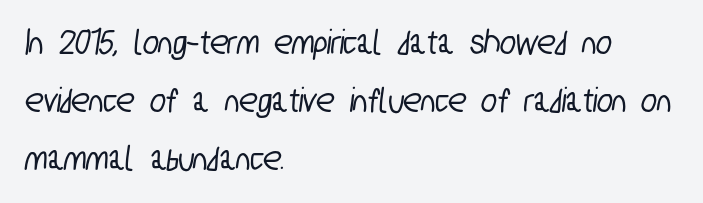
Plain, unruled lines of type. The setting favours the left margin, as ordinary paragraphs usually do. Regarding serifs, this sample does without them. What's the leading like? Ordinary, nothing unusual. Spacing verdict: proportional, widths tailored to each character. These lines keep a tight, regular rhythm from letter to letter.
